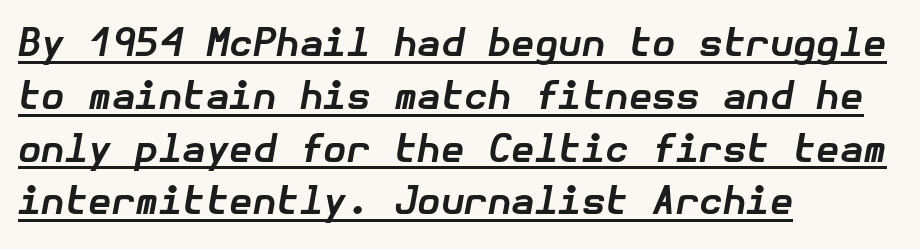
Q: Is the text bold? A: Yes.
Q: Is the text italic (slanted)? A: Yes, it leans right by about 10 degrees.
Q: Is the text underlined? A: Yes.
Q: How is the paragraph aligned? A: Left-aligned.
Q: Is the spacing between letters normal or unusually wide? A: Normal.
Q: Is the spacing between lines tight, normal or loose? A: Normal.
Q: Width (condensed, normal, or wide)? A: Normal.
Q: Stroke contrast? A: Low.
Q: x-height? A: Medium.
